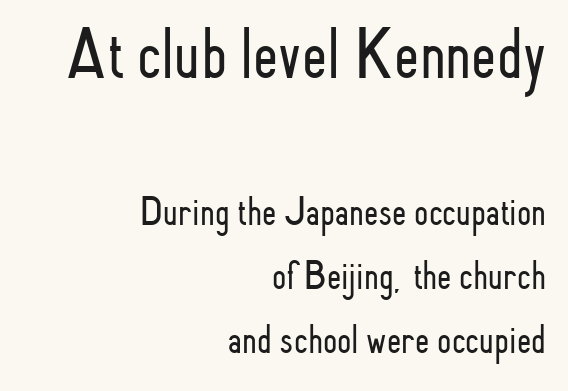
{"serif": "no", "italic": "no", "bold": "no", "weight": "light", "width": "condensed", "stroke_contrast": "low", "x_height": "small", "monospaced": "no", "underline": "no", "align": "right", "line_spacing": "normal", "line_spacing_ratio": 1.57, "letter_spacing": "normal", "letter_spacing_em": 0.0, "larger_block": "first", "size_ratio": 1.76, "glyph_px": 72}
